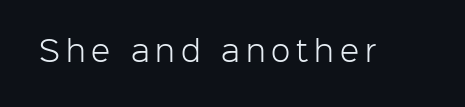
The image shows 28 px light sans-serif type, upright; set unusually wide letter spacing (+0.21 em), not underlined; low stroke contrast and a medium x-height.
